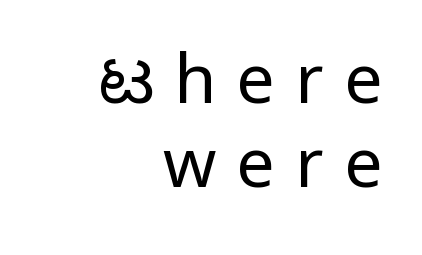
Q: Is the text bold? A: No.
Q: Is the text italic (slanted)? A: No, it is upright.
Q: Is the typeface a serif or a sans-serif typeface? A: Sans-serif.
Q: Is the text underlined? A: No.
Q: How is the paragraph aligned? A: Right-aligned.
Q: Is the spacing between letters normal or unusually wide? A: Unusually wide.
Q: Width (condensed, normal, or wide)? A: Condensed.
Q: Stroke contrast? A: Low.
Q: x-height? A: Large.
Q: Monospaced? A: No.
